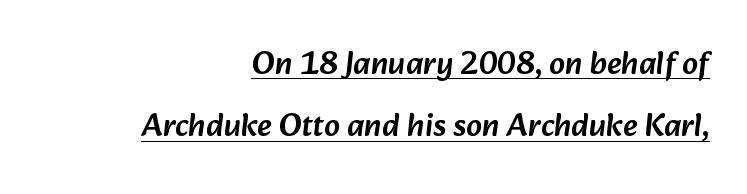
Q: Is the typeface a serif or a sans-serif typeface? A: Sans-serif.
Q: Is the text underlined? A: Yes.
Q: How is the paragraph aligned? A: Right-aligned.
Q: Is the spacing between letters normal or unusually wide? A: Normal.
Q: Is the spacing between lines tight, normal or loose? A: Loose.
Q: Width (condensed, normal, or wide)? A: Normal.
Q: Stroke contrast? A: Low.
Q: x-height? A: Medium.
Q: Monospaced? A: No.
